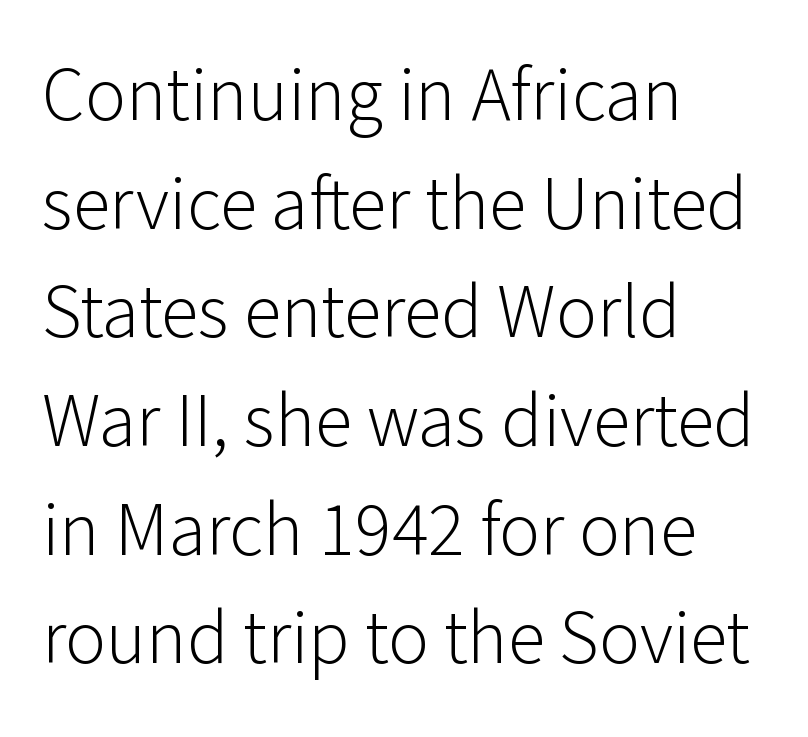
Q: Is the text bold? A: No.
Q: Is the text italic (slanted)? A: No, it is upright.
Q: Is the typeface a serif or a sans-serif typeface? A: Sans-serif.
Q: Is the text underlined? A: No.
Q: How is the paragraph aligned? A: Left-aligned.
Q: Is the spacing between letters normal or unusually wide? A: Normal.
Q: Is the spacing between lines tight, normal or loose? A: Normal.
Q: Width (condensed, normal, or wide)? A: Normal.
Q: Stroke contrast? A: Low.
Q: x-height? A: Medium.
Q: Monospaced? A: No.
